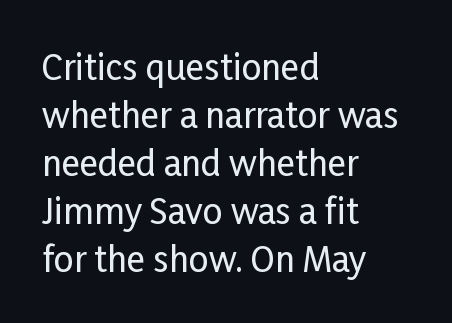
{"serif": "no", "italic": "no", "width": "condensed", "stroke_contrast": "low", "x_height": "medium", "monospaced": "no", "underline": "no", "align": "left", "line_spacing": "normal", "line_spacing_ratio": 1.37, "letter_spacing": "normal", "letter_spacing_em": 0.0, "glyph_px": 35}
